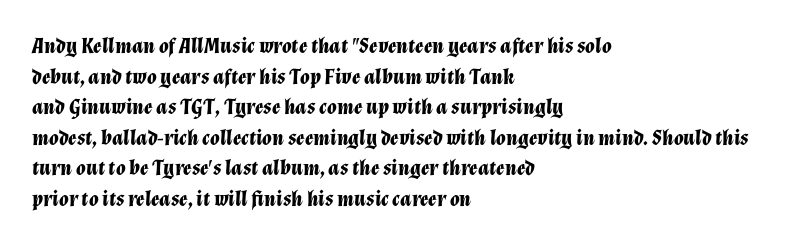
The image shows 22 px bold type, italic (leaning right); set left-aligned, normal line spacing (1.39x), normal letter spacing, not underlined.
